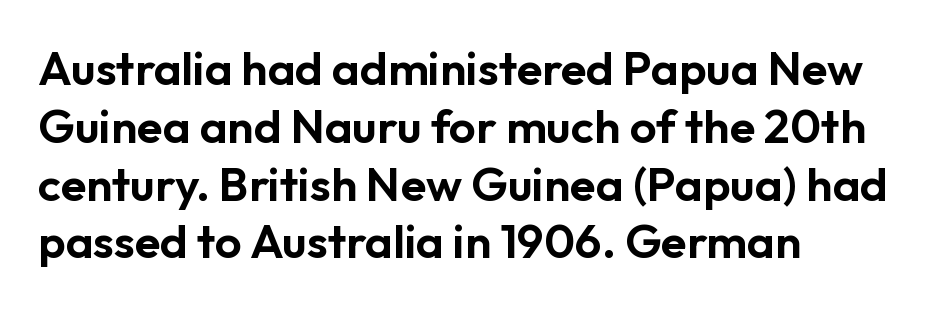
The image shows 47 px sans-serif type, upright; set left-aligned, line spacing 1.23x, normal letter spacing, not underlined; low stroke contrast and a medium x-height.
